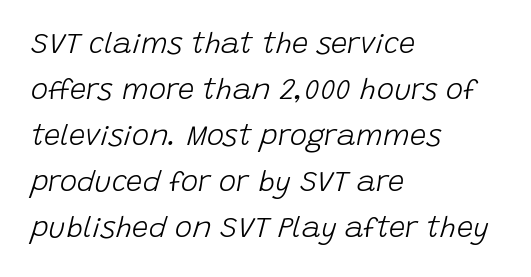
Stems here are at most as thick as an everyday book face. How are the letters spaced? Ordinarily, with no added tracking. A typesetter would call this proportional, since set widths differ per character. Horizontally, the lines are justified to the leading edge only. One glance says typical: line gaps are just what's usual. It's the slanting kind of type.
